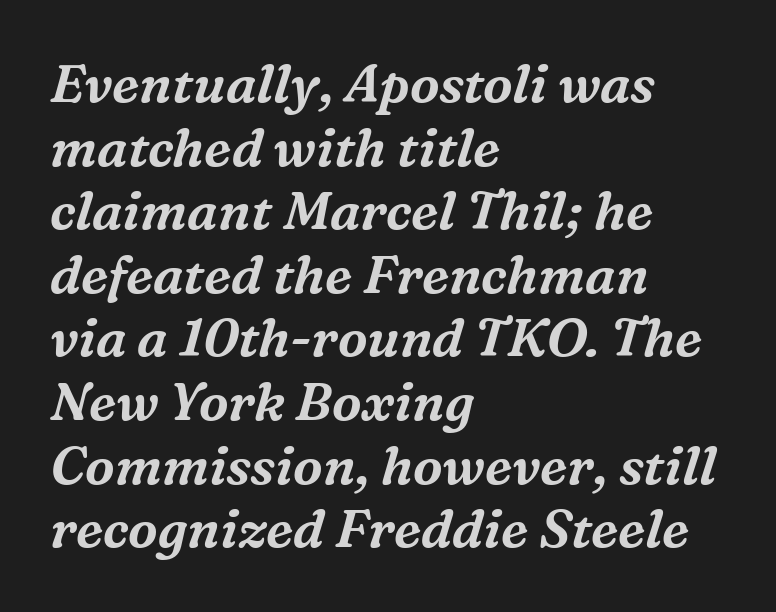
Q: Is the text italic (slanted)? A: Yes, it leans right by about 16 degrees.
Q: Is the typeface a serif or a sans-serif typeface? A: Serif.
Q: Is the text underlined? A: No.
Q: How is the paragraph aligned? A: Left-aligned.
Q: Is the spacing between letters normal or unusually wide? A: Normal.
Q: Width (condensed, normal, or wide)? A: Normal.
Q: Stroke contrast? A: Medium.
Q: x-height? A: Medium.
Q: Monospaced? A: No.
